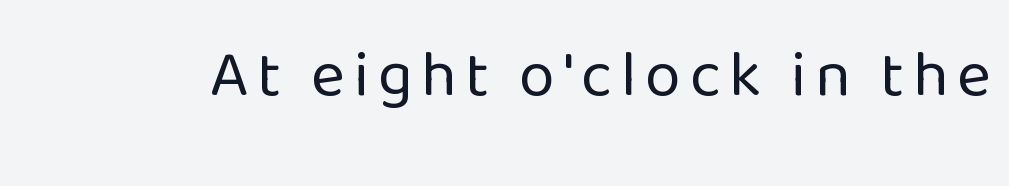
Q: Is the text bold? A: No.
Q: Is the text italic (slanted)? A: No, it is upright.
Q: Is the typeface a serif or a sans-serif typeface? A: Sans-serif.
Q: Is the text underlined? A: No.
Q: Width (condensed, normal, or wide)? A: Normal.
Q: Stroke contrast? A: Low.
Q: x-height? A: Medium.
Q: Monospaced? A: No.
